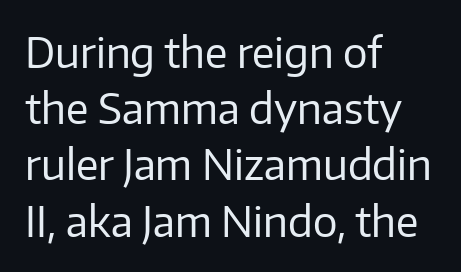
The image shows 41 px regular-weight sans-serif type, upright; set left-aligned, normal line spacing (1.37x), normal letter spacing, not underlined; low stroke contrast and a medium x-height.
